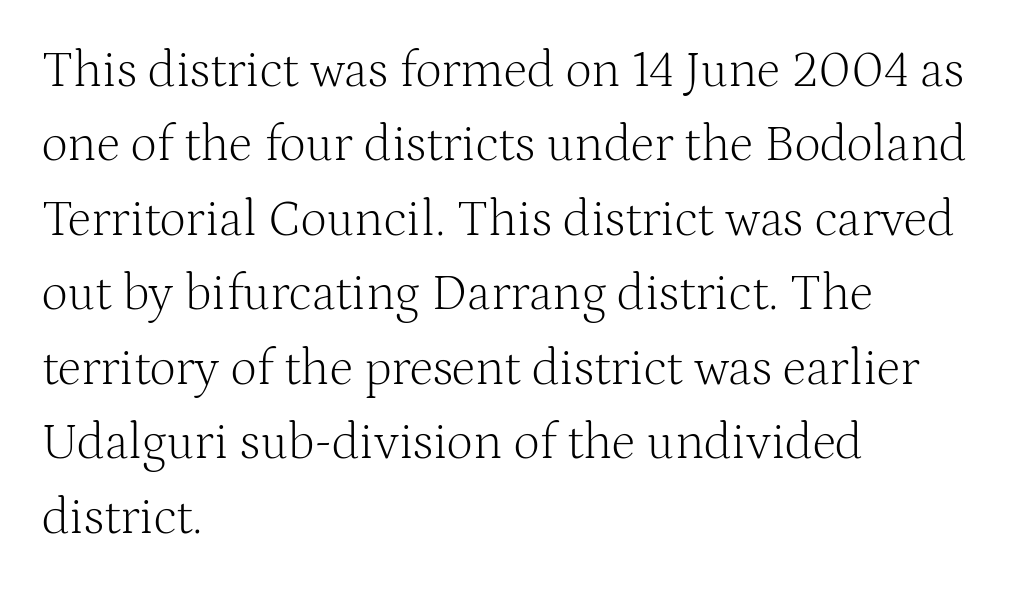
{"serif": "yes", "italic": "no", "bold": "no", "weight": "light", "width": "normal", "stroke_contrast": "medium", "x_height": "medium", "monospaced": "no", "underline": "no", "align": "left", "line_spacing": "normal", "line_spacing_ratio": 1.46, "letter_spacing": "normal", "letter_spacing_em": 0.0, "glyph_px": 51}
